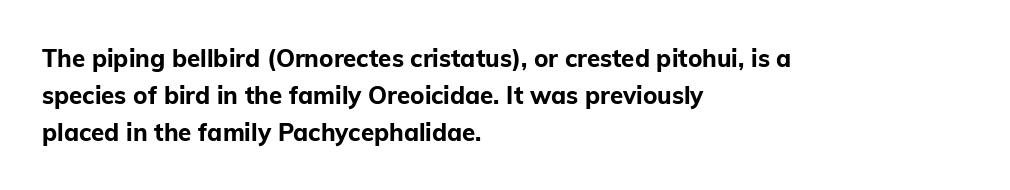
The passage shown has conventional tracking throughout. Underline: absent. The lines in this sample share a left origin and differ only in where they stop. These lines carry a lot of weight — the face is fully bold. Leading: standard. Characters remain perfectly vertical along every line.
